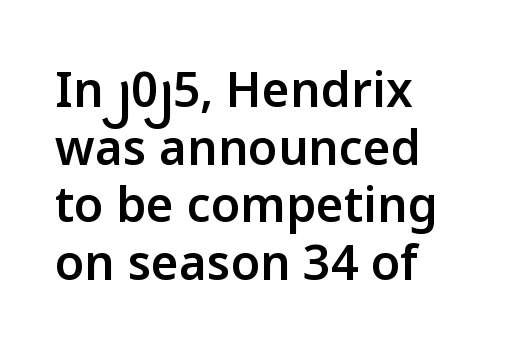
This rendering employs a face without finishing strokes, i.e., a sans-serif. If you drew a ruler down the left edge, every line would touch it. This sample uses plain, unmodified letter spacing. The strip under each line holds only bare page. Heft: intermediate — a semibold. When letters stand straight like this, we call the style roman or upright.
